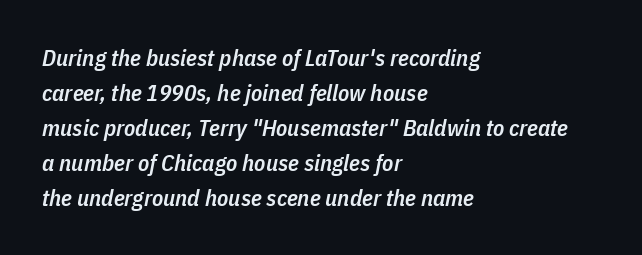
{"italic": "yes", "lean": "right", "slant_degrees": 11, "bold": "semi", "underline": "no", "align": "left", "line_spacing": "normal", "line_spacing_ratio": 1.52, "letter_spacing": "normal", "letter_spacing_em": 0.0, "glyph_px": 23}
